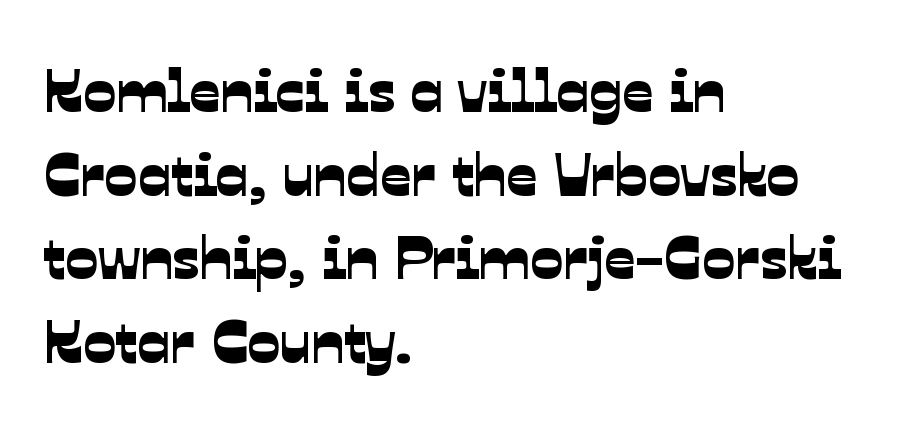
{"serif": "no", "width": "normal", "stroke_contrast": "low", "x_height": "medium", "monospaced": "no", "underline": "no", "align": "left", "line_spacing": "normal", "line_spacing_ratio": 1.37, "letter_spacing": "normal", "letter_spacing_em": 0.0, "glyph_px": 61}
